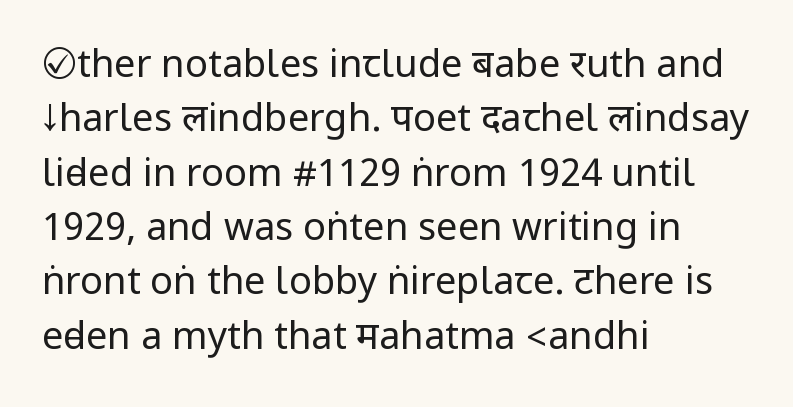
The image shows 38 px regular-weight, condensed sans-serif type, upright; set left-aligned, normal line spacing (1.43x), normal letter spacing, not underlined; low stroke contrast.
